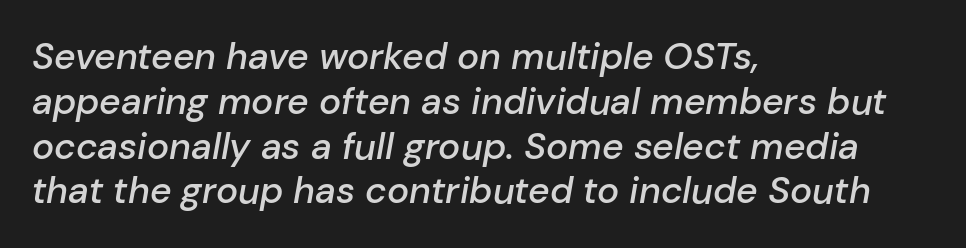
Q: Is the text bold? A: Semi-bold.
Q: Is the text italic (slanted)? A: Yes, it leans right by about 10 degrees.
Q: Is the text underlined? A: No.
Q: How is the paragraph aligned? A: Left-aligned.
Q: Is the spacing between letters normal or unusually wide? A: Normal.
Q: Width (condensed, normal, or wide)? A: Normal.
Q: Stroke contrast? A: Low.
Q: x-height? A: Medium.
Q: Monospaced? A: No.
